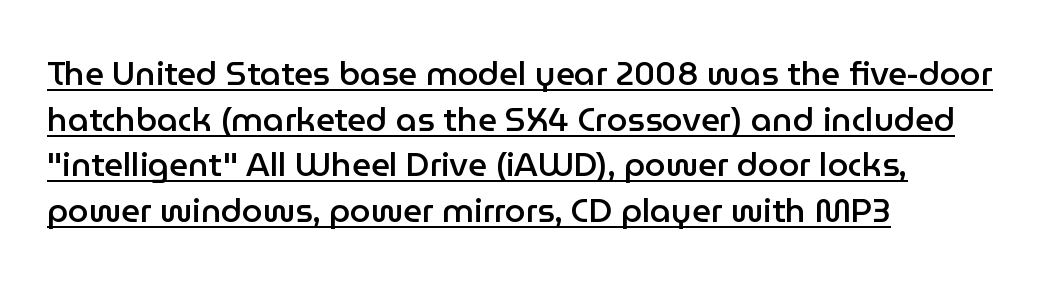
{"serif": "no", "italic": "no", "bold": "semi", "weight": "semibold", "width": "normal", "stroke_contrast": "low", "x_height": "medium", "monospaced": "no", "underline": "yes", "align": "left", "line_spacing": "normal", "line_spacing_ratio": 1.38, "letter_spacing": "normal", "letter_spacing_em": 0.0, "glyph_px": 33}
